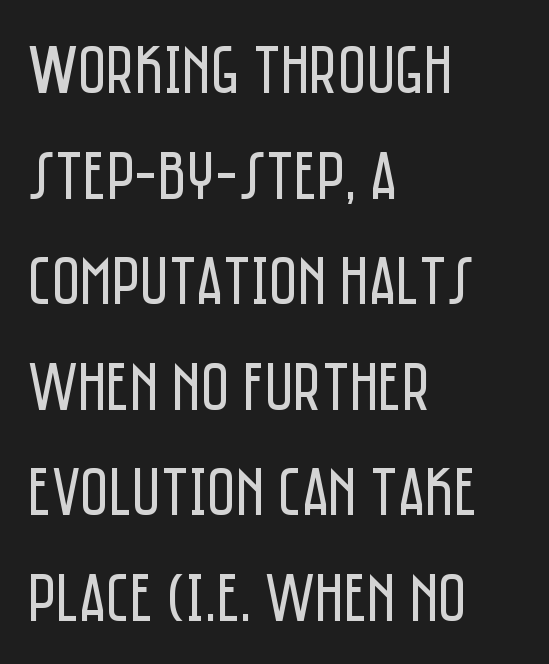
The letters carry no serifs — their stems end cleanly without finishing strokes. The letterforms sit shoulder to shoulder at normal distance. Normally led — the rows are evenly, conventionally spaced. You could not count columns in this text — the font is proportionally spaced.
